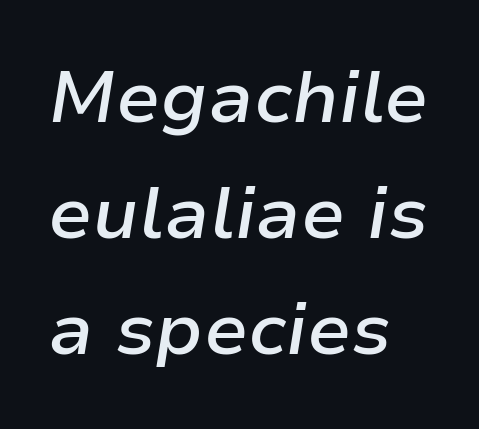
Q: Is the text bold? A: Semi-bold.
Q: Is the text italic (slanted)? A: Yes, it leans right by about 9 degrees.
Q: Is the text underlined? A: No.
Q: How is the paragraph aligned? A: Left-aligned.
Q: Is the spacing between letters normal or unusually wide? A: Normal.
Q: Is the spacing between lines tight, normal or loose? A: Normal.
Q: Width (condensed, normal, or wide)? A: Normal.
Q: Stroke contrast? A: Low.
Q: x-height? A: Medium.
Q: Monospaced? A: No.
